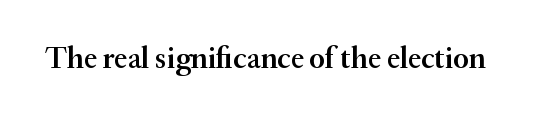
{"serif": "yes", "italic": "no", "bold": "semi", "weight": "semibold", "width": "normal", "stroke_contrast": "medium", "x_height": "small", "monospaced": "no", "underline": "no", "letter_spacing": "normal", "letter_spacing_em": 0.0, "glyph_px": 30}
